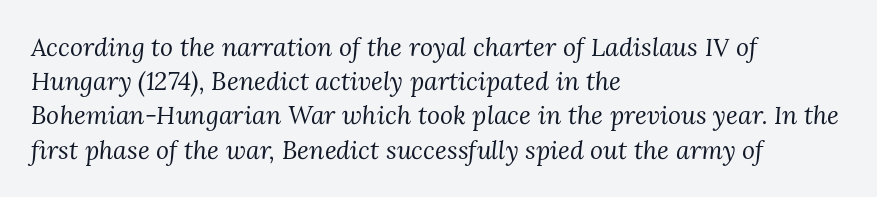
Every row of glyphs begins at an identical x-position on the left. Quick note: interline space is typical. Standard letterfit; no display-style spreading of the glyphs. Emphasis-style slanted type is in use.
